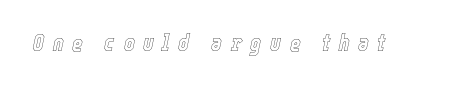
Q: Is the text italic (slanted)? A: Yes, it leans right by about 12 degrees.
Q: Is the text underlined? A: No.
Q: Is the spacing between letters normal or unusually wide? A: Unusually wide.
